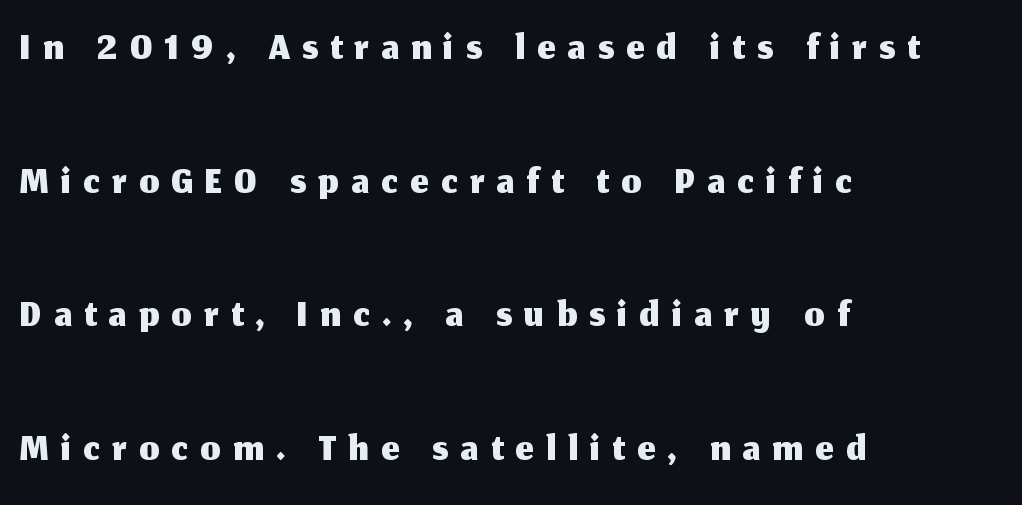
This sample trades compactness for vertical openness between lines. Italic? Not at all — the glyphs are vertical. Observe the absence of serifs on each vertical stroke in this sample. Someone cranked the tracking dial way up on this one. The lines in this sample share a left origin and differ only in where they stop. Character widths vary here, with narrow letters taking less room than wide ones.
